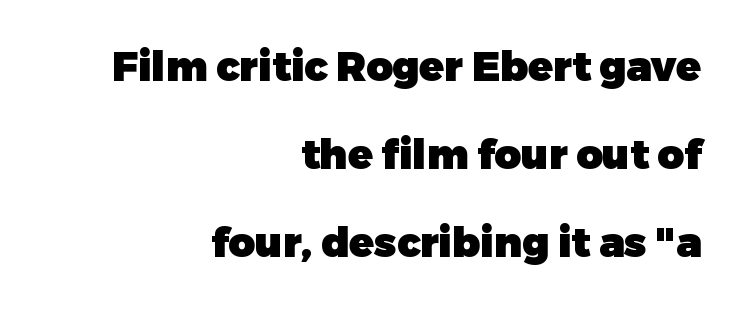
Q: Is the text bold? A: Yes.
Q: Is the text italic (slanted)? A: No, it is upright.
Q: Is the typeface a serif or a sans-serif typeface? A: Sans-serif.
Q: Is the text underlined? A: No.
Q: How is the paragraph aligned? A: Right-aligned.
Q: Is the spacing between letters normal or unusually wide? A: Normal.
Q: Is the spacing between lines tight, normal or loose? A: Loose.
Q: Width (condensed, normal, or wide)? A: Normal.
Q: Stroke contrast? A: Low.
Q: x-height? A: Medium.
Q: Monospaced? A: No.
